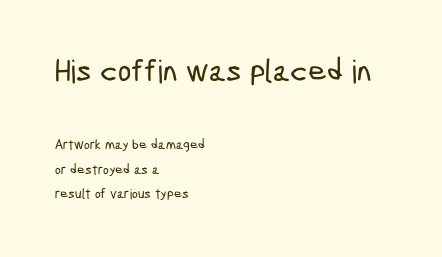
{"serif": "no", "width": "condensed", "stroke_contrast": "low", "x_height": "medium", "monospaced": "no", "underline": "no", "align": "left", "line_spacing_ratio": 1.76, "letter_spacing": "normal", "letter_spacing_em": 0.0, "larger_block": "first", "size_ratio": 2.29, "glyph_px": 32}
